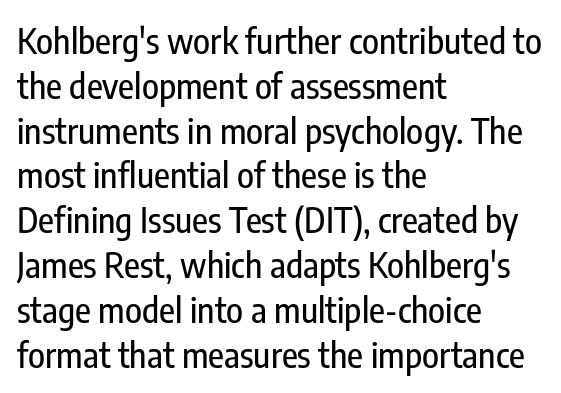
Check under the words: just untouched page. The letters carry no serifs — their stems end cleanly without finishing strokes. A student would call this left alignment; a typographer would say flush left, rag right. Does the lettering tilt? It doesn't — this is upright. Nobody touched the tracking dial on this one. The letters advance in unequal steps, a hallmark of proportional type.
